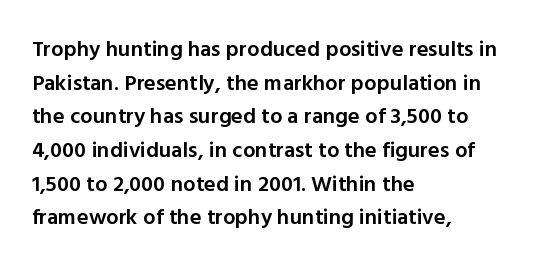
{"italic": "no", "bold": "semi", "underline": "no", "align": "left", "line_spacing": "normal", "line_spacing_ratio": 1.53, "letter_spacing": "normal", "letter_spacing_em": 0.0, "glyph_px": 22}
